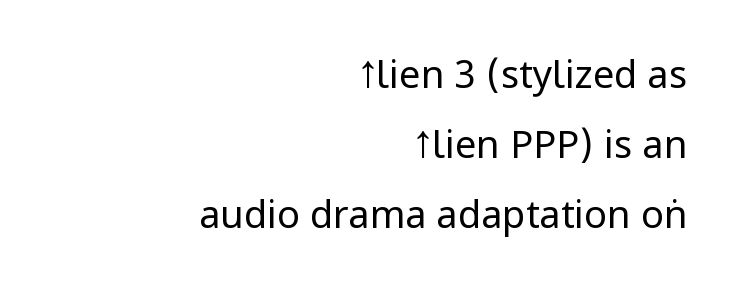
{"serif": "no", "italic": "no", "bold": "no", "weight": "regular", "width": "condensed", "stroke_contrast": "low", "x_height": "large", "monospaced": "no", "underline": "no", "align": "right", "line_spacing_ratio": 1.84, "letter_spacing": "normal", "letter_spacing_em": 0.0, "glyph_px": 38}
